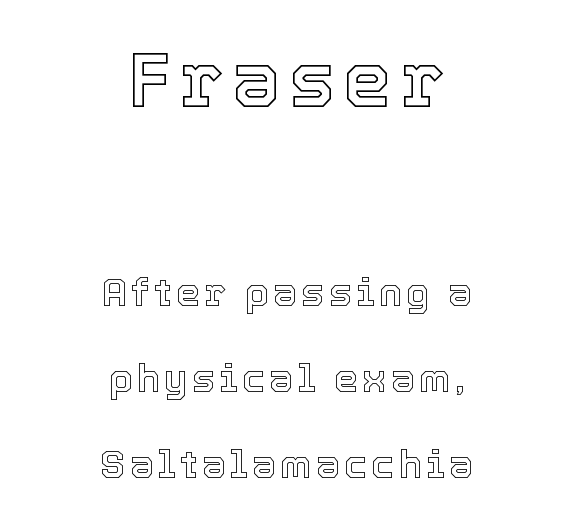
{"italic": "no", "width": "normal", "x_height": "medium", "monospaced": "no", "underline": "no", "align": "center", "line_spacing": "loose", "line_spacing_ratio": 2.2, "larger_block": "first", "size_ratio": 2.0, "glyph_px": 78}
